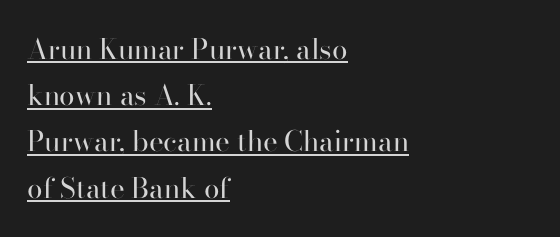
The image shows 28 px regular-weight serif type, upright; set left-aligned, normal line spacing (1.65x), normal letter spacing, underlined; high stroke contrast and a small x-height.
